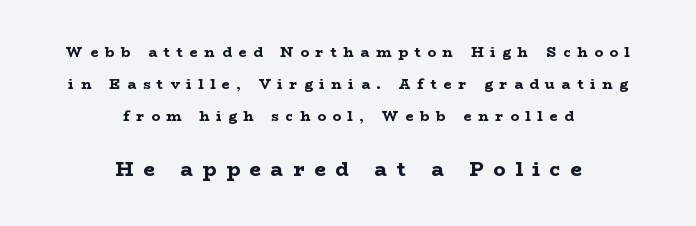
{"italic": "no", "bold": "yes", "underline": "no", "align": "center", "line_spacing": "loose", "line_spacing_ratio": 2.28, "letter_spacing": "wide", "letter_spacing_em": 0.49, "larger_block": "second", "size_ratio": 1.43, "glyph_px": 20}
